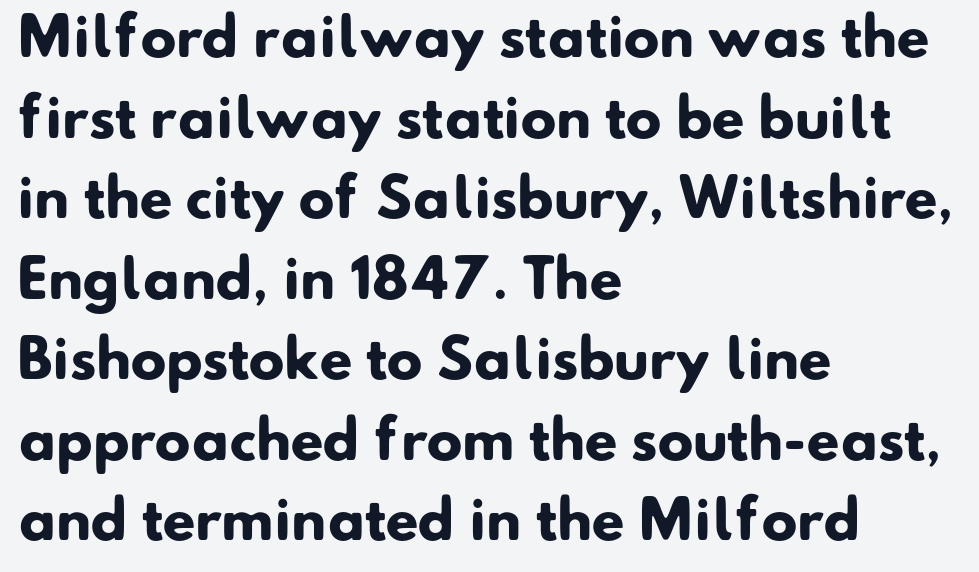
Q: Is the text bold? A: Yes.
Q: Is the typeface a serif or a sans-serif typeface? A: Sans-serif.
Q: Is the text underlined? A: No.
Q: How is the paragraph aligned? A: Left-aligned.
Q: Is the spacing between letters normal or unusually wide? A: Normal.
Q: Is the spacing between lines tight, normal or loose? A: Normal.
Q: Width (condensed, normal, or wide)? A: Normal.
Q: Stroke contrast? A: Low.
Q: x-height? A: Small.
Q: Monospaced? A: No.
